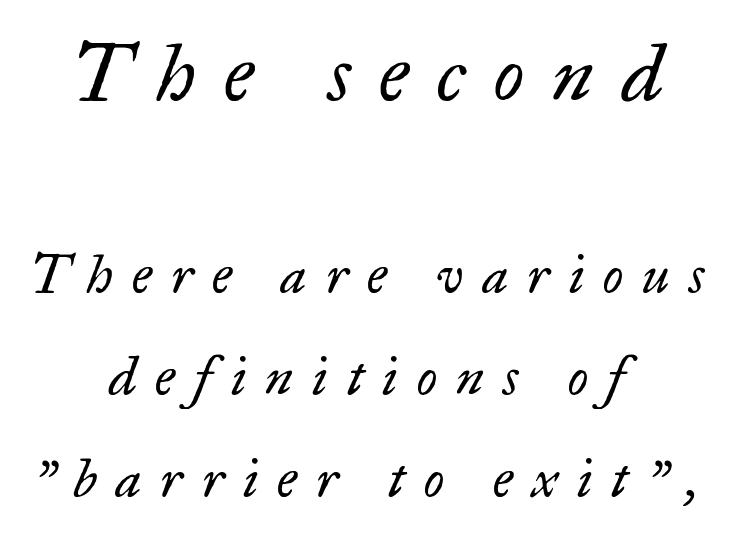
Q: Is the text bold? A: No.
Q: Is the text italic (slanted)? A: Yes, it leans right by about 17 degrees.
Q: Is the typeface a serif or a sans-serif typeface? A: Serif.
Q: Is the text underlined? A: No.
Q: How is the paragraph aligned? A: Centered.
Q: Is the spacing between letters normal or unusually wide? A: Unusually wide.
Q: Is the spacing between lines tight, normal or loose? A: Loose.
Q: Which block of text is set in a larger size, the first (top) or the second (bottom)? A: The first (top) one.
Q: Width (condensed, normal, or wide)? A: Normal.
Q: Stroke contrast? A: Low.
Q: x-height? A: Small.
Q: Monospaced? A: No.
